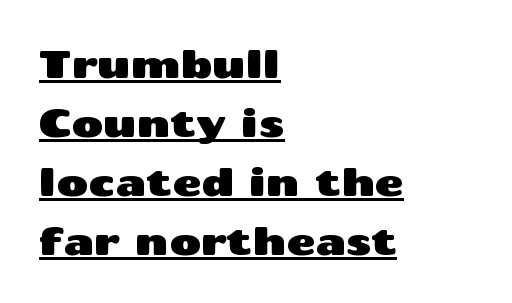
The image shows 39 px wide sans-serif type, upright; set left-aligned, normal line spacing (1.51x), normal letter spacing, underlined; medium stroke contrast and a medium x-height.
